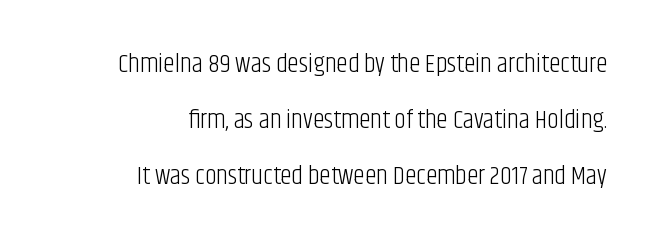
Q: Is the text bold? A: No.
Q: Is the text italic (slanted)? A: No, it is upright.
Q: Is the text underlined? A: No.
Q: How is the paragraph aligned? A: Right-aligned.
Q: Is the spacing between letters normal or unusually wide? A: Normal.
Q: Is the spacing between lines tight, normal or loose? A: Loose.
